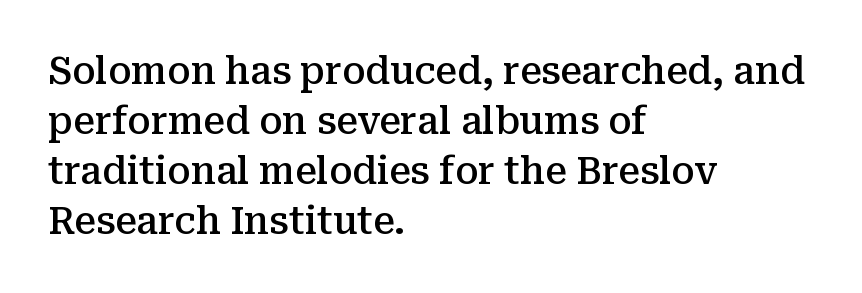
Is the letter spacing exaggerated? No — it looks like the ordinary default. The passage shown is typed in a proportional face where columns would drift. One-word summary of the alignment: left. Firm but not heavy-handed strokes: this text is semibold. Ascenders rise straight up at ninety degrees.
